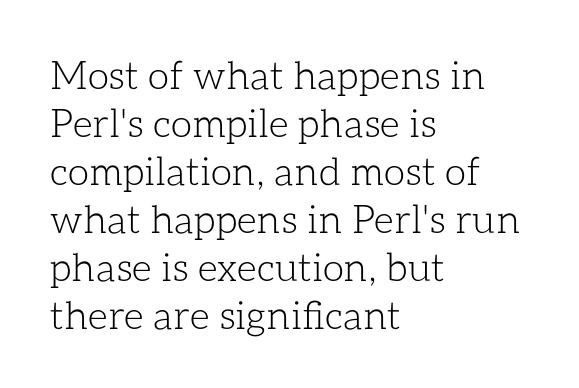
Posture: upright roman. Typeset ragged right — the left edge is the straight one. A clean baseline with only descenders dipping below it. Tracking here is standard; glyphs follow each other at the usual distance.
